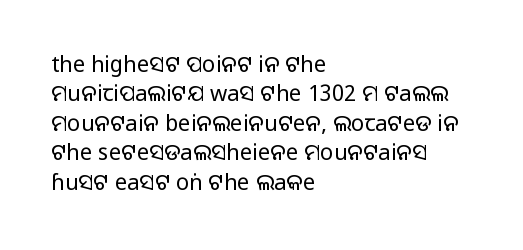
Q: Is the text italic (slanted)? A: No, it is upright.
Q: Is the text underlined? A: No.
Q: How is the paragraph aligned? A: Left-aligned.
Q: Is the spacing between letters normal or unusually wide? A: Normal.
Q: Is the spacing between lines tight, normal or loose? A: Normal.
